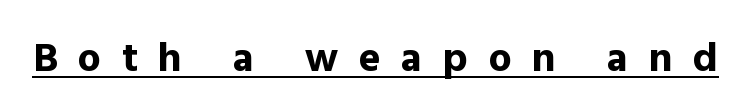
The image shows 41 px bold sans-serif type, upright; set unusually wide letter spacing (+0.5 em), underlined; a medium x-height.
